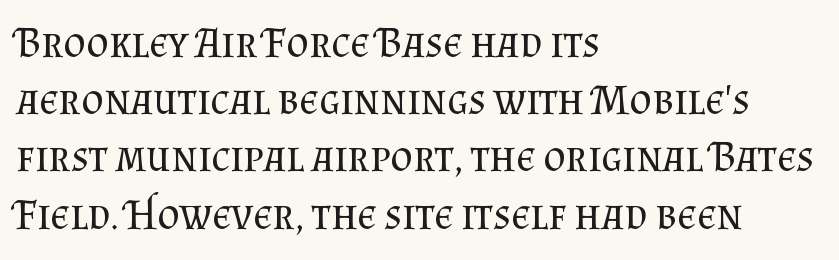
{"serif": "yes", "italic": "no", "bold": "no", "weight": "regular", "width": "normal", "stroke_contrast": "medium", "x_height": "small", "monospaced": "no", "underline": "no", "align": "left", "line_spacing": "normal", "line_spacing_ratio": 1.33, "letter_spacing": "normal", "letter_spacing_em": 0.0, "glyph_px": 43}
